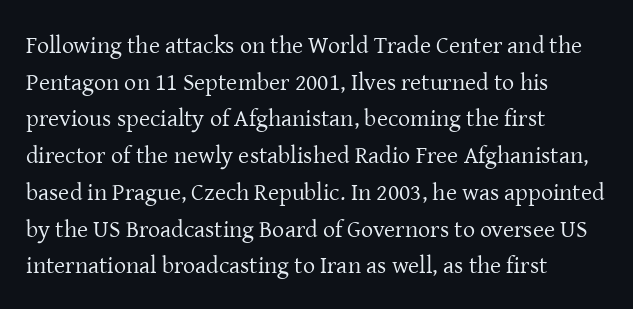
Standard letterfit; no display-style spreading of the glyphs. No chunkiness to these letters — they're not bold. This is roman type, the default non-slanted kind. Does the copy run flush right? No — it runs flush left.
